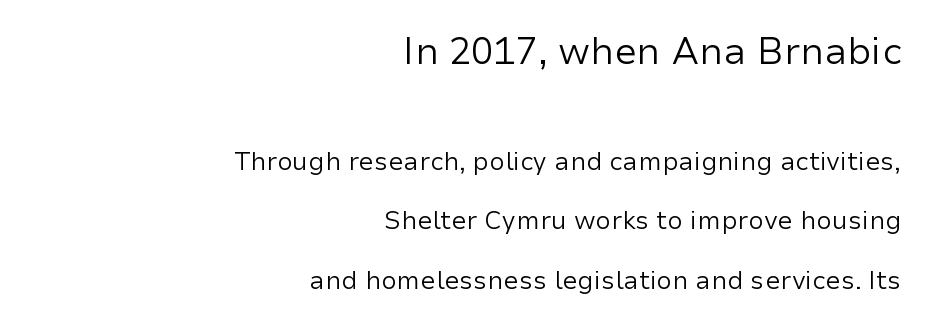
The image shows 37 px regular-weight sans-serif type, upright; set right-aligned, loose line spacing (2.38x), normal letter spacing, not underlined; the first (top) block is 1.48x larger; low stroke contrast and a medium x-height.
